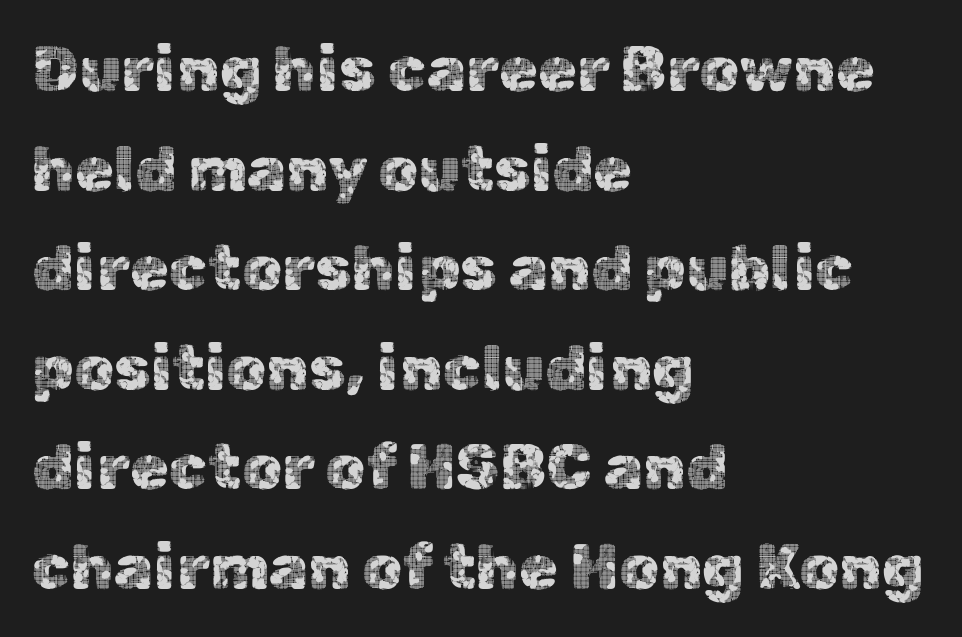
Q: Is the text italic (slanted)? A: No, it is upright.
Q: Is the typeface a serif or a sans-serif typeface? A: Sans-serif.
Q: Is the text underlined? A: No.
Q: How is the paragraph aligned? A: Left-aligned.
Q: Is the spacing between letters normal or unusually wide? A: Normal.
Q: Is the spacing between lines tight, normal or loose? A: Normal.
Q: Width (condensed, normal, or wide)? A: Normal.
Q: x-height? A: Medium.
Q: Monospaced? A: No.
